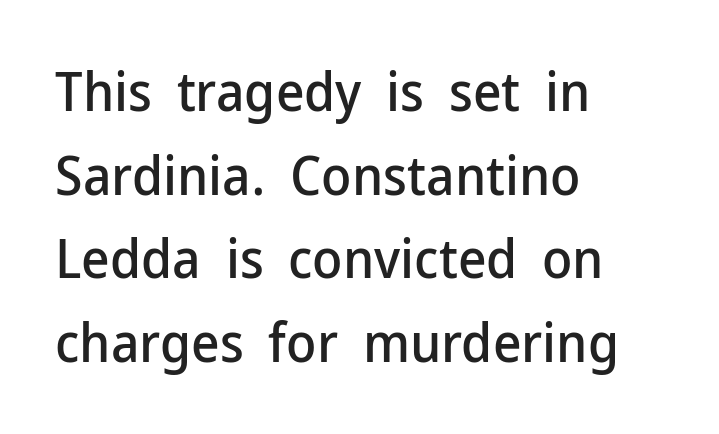
{"serif": "no", "italic": "no", "width": "normal", "stroke_contrast": "low", "x_height": "medium", "monospaced": "no", "underline": "no", "align": "left", "line_spacing": "normal", "line_spacing_ratio": 1.52, "letter_spacing": "normal", "letter_spacing_em": 0.0, "glyph_px": 55}
